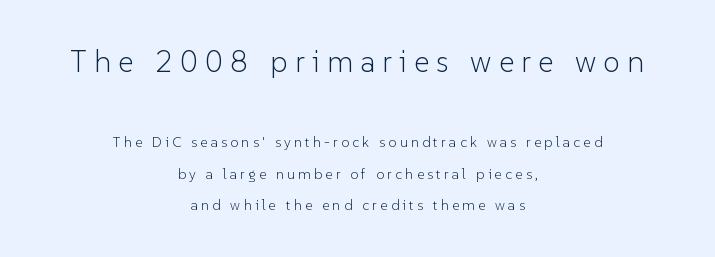
{"serif": "no", "italic": "no", "bold": "no", "weight": "light", "width": "normal", "stroke_contrast": "low", "x_height": "medium", "monospaced": "no", "underline": "no", "align": "center", "line_spacing": "loose", "line_spacing_ratio": 2.25, "letter_spacing": "wide", "letter_spacing_em": 0.24, "larger_block": "first", "size_ratio": 2.14, "glyph_px": 30}
